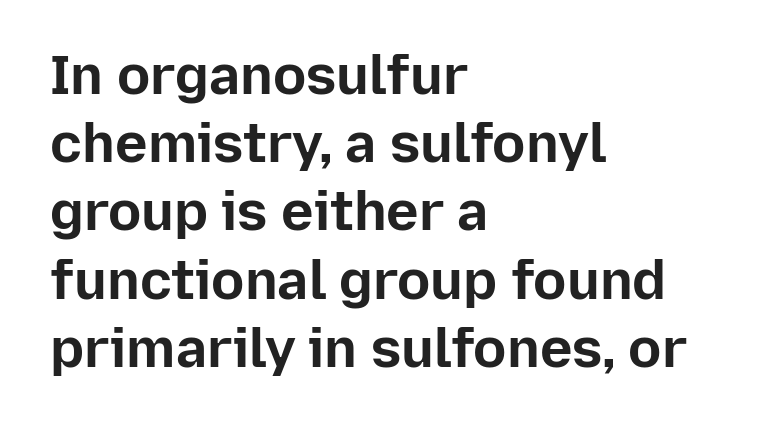
Descender tails drop into unmarked territory. Varying glyph widths throughout — classic text-font behaviour. The line texture is even and compact thanks to regular tracking. Pretty heavy lettering here — definitely bold. The lines in this sample share a left origin and differ only in where they stop.
